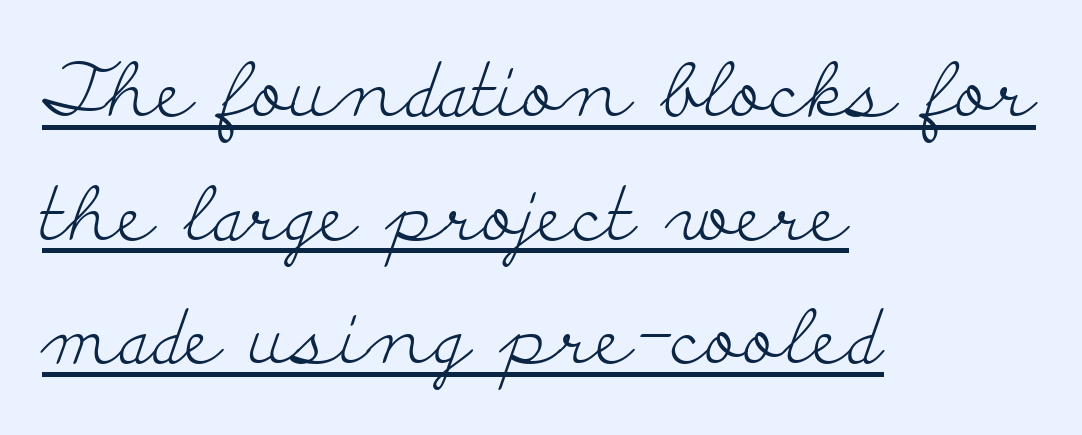
Q: Is the text bold? A: No.
Q: Is the text italic (slanted)? A: Yes.
Q: Is the typeface a serif or a sans-serif typeface? A: Serif.
Q: Is the text underlined? A: Yes.
Q: How is the paragraph aligned? A: Left-aligned.
Q: Is the spacing between letters normal or unusually wide? A: Normal.
Q: Is the spacing between lines tight, normal or loose? A: Normal.
Q: Width (condensed, normal, or wide)? A: Wide.
Q: Stroke contrast? A: Low.
Q: x-height? A: Small.
Q: Monospaced? A: No.
